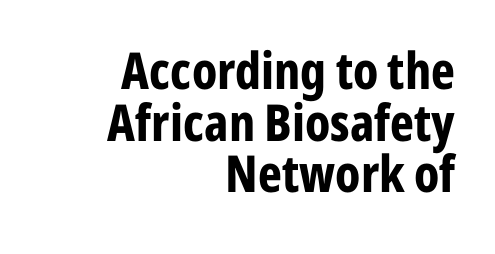
{"serif": "no", "italic": "no", "bold": "yes", "weight": "bold", "width": "condensed", "stroke_contrast": "low", "x_height": "medium", "monospaced": "no", "underline": "no", "align": "right", "line_spacing": "tight", "line_spacing_ratio": 1.01, "letter_spacing": "normal", "letter_spacing_em": 0.0, "glyph_px": 51}
